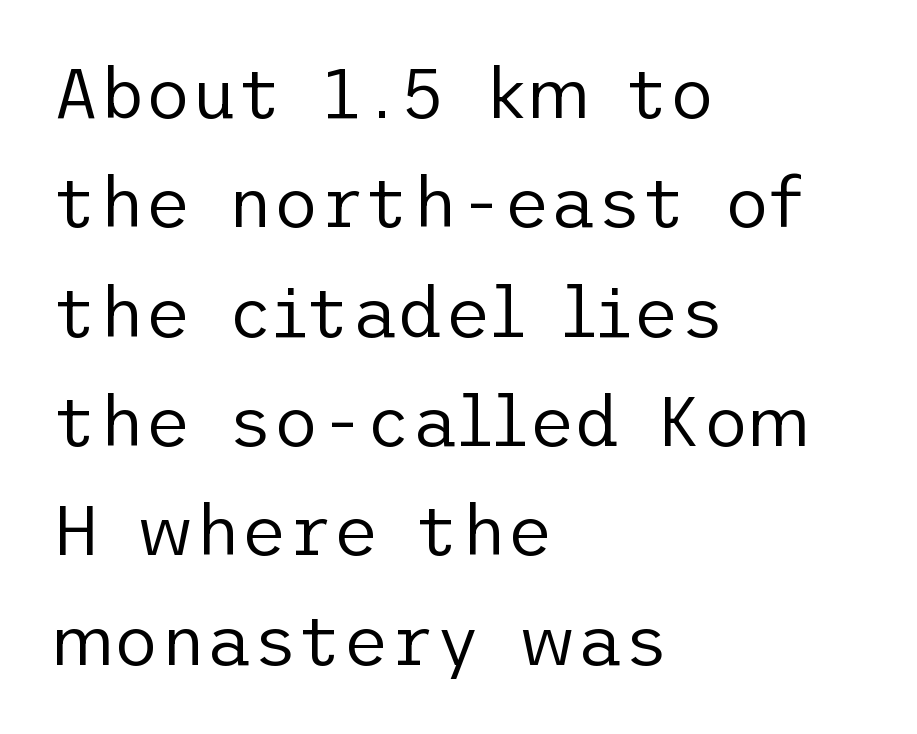
{"serif": "no", "italic": "no", "bold": "no", "weight": "regular", "width": "normal", "stroke_contrast": "low", "x_height": "medium", "underline": "no", "align": "left", "line_spacing": "normal", "line_spacing_ratio": 1.54, "letter_spacing": "normal", "letter_spacing_em": 0.0, "glyph_px": 71}
